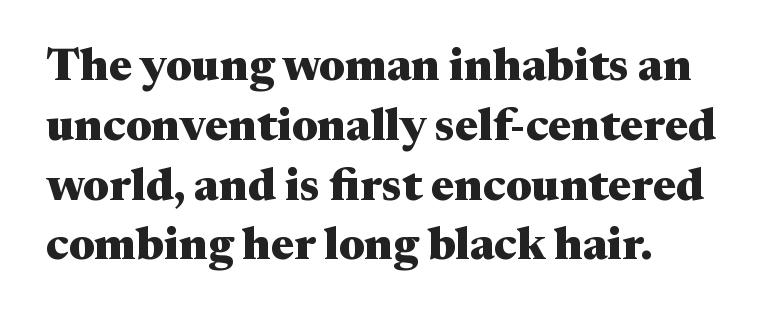
The image shows 46 px heavy, wide serif type, upright; set left-aligned, normal line spacing (1.3x), normal letter spacing, not underlined; medium stroke contrast and a medium x-height.
